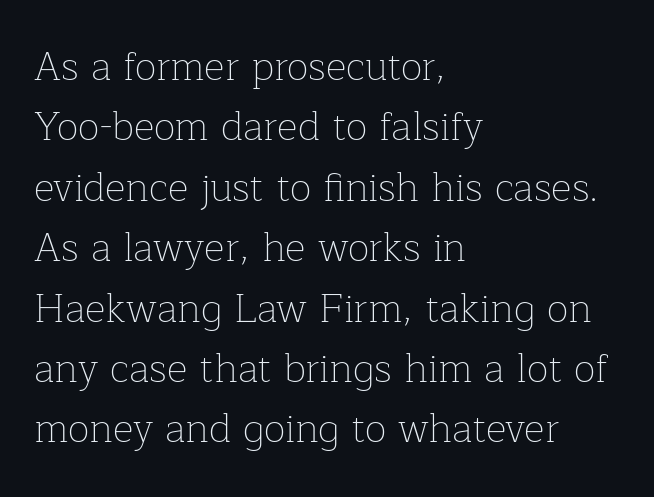
Q: Is the text bold? A: No.
Q: Is the text italic (slanted)? A: No, it is upright.
Q: Is the typeface a serif or a sans-serif typeface? A: Serif.
Q: Is the text underlined? A: No.
Q: How is the paragraph aligned? A: Left-aligned.
Q: Is the spacing between letters normal or unusually wide? A: Normal.
Q: Is the spacing between lines tight, normal or loose? A: Normal.
Q: Width (condensed, normal, or wide)? A: Normal.
Q: Stroke contrast? A: Low.
Q: x-height? A: Medium.
Q: Monospaced? A: No.
